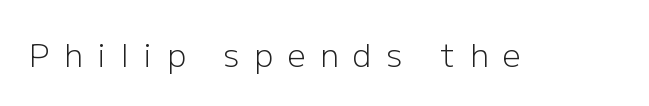
{"serif": "no", "italic": "no", "bold": "no", "weight": "light", "width": "normal", "stroke_contrast": "low", "x_height": "medium", "monospaced": "no", "underline": "no", "letter_spacing": "wide", "letter_spacing_em": 0.45, "glyph_px": 32}
